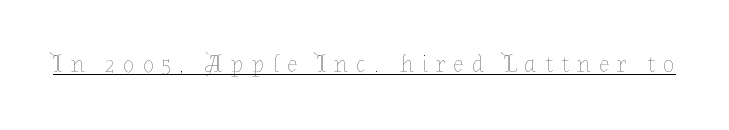
The image shows 24 px text type, upright; set unusually wide letter spacing (+0.34 em), underlined.
